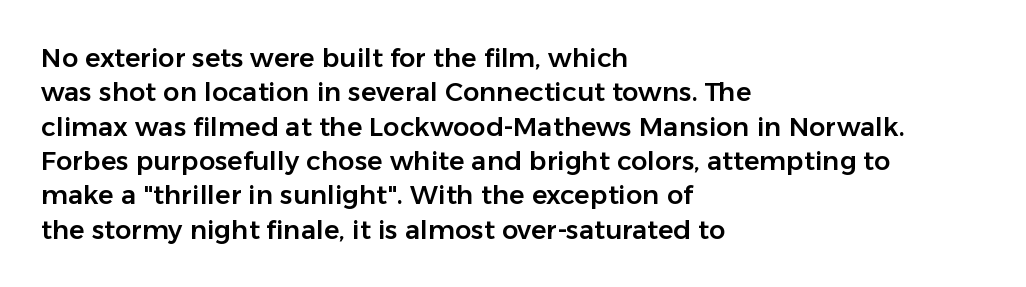
{"italic": "no", "underline": "no", "align": "left", "line_spacing": "normal", "line_spacing_ratio": 1.32, "letter_spacing": "normal", "letter_spacing_em": 0.0, "glyph_px": 26}
